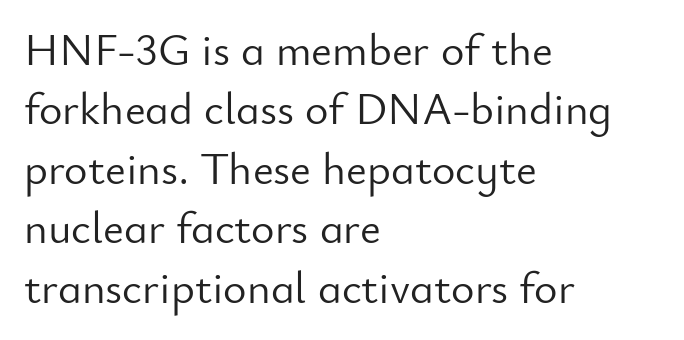
The image shows 45 px light sans-serif type, upright; set left-aligned, normal line spacing (1.32x), normal letter spacing, not underlined; low stroke contrast and a small x-height.
